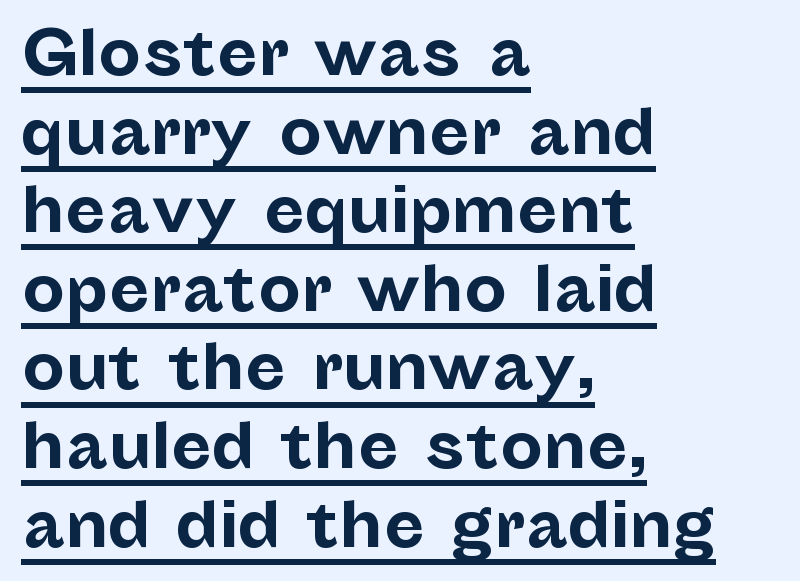
The image shows 60 px bold sans-serif type, upright; set left-aligned, normal line spacing (1.31x), normal letter spacing, underlined; low stroke contrast and a medium x-height.
